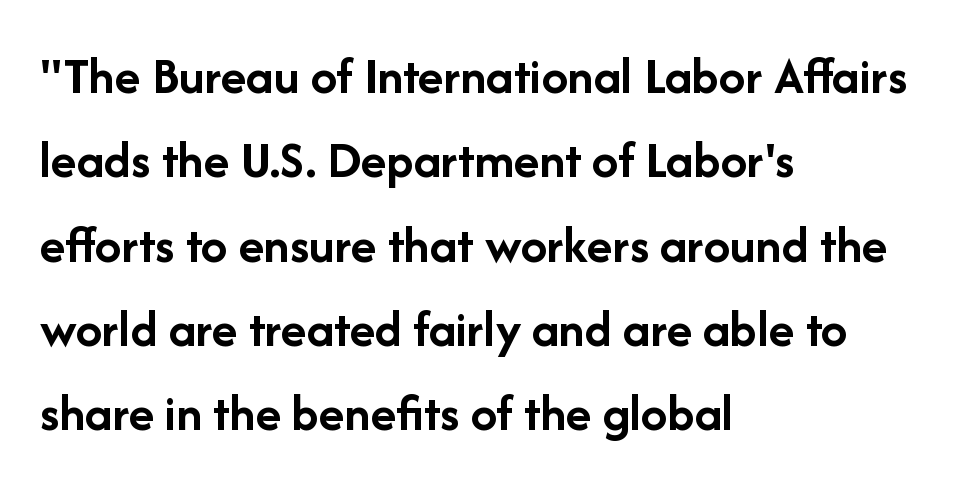
Tall strokes in this sample are plumb rather than angled. Check where the strokes stop: nothing finishes them off — pure sans. Notice how descenders clear the ascenders below comfortably — that's standard leading. A typesetter would call this proportional, since set widths differ per character. Does the copy run flush right? No — it runs flush left.
